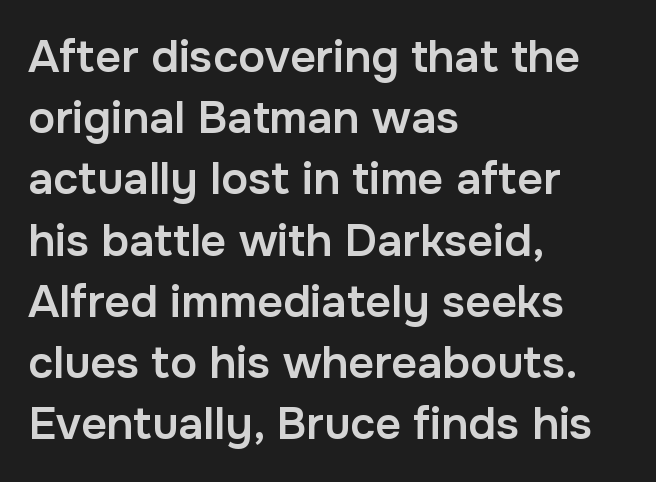
The paragraph has a hard left edge and a soft right edge. Regular leading. Characters remain perfectly vertical along every line. Default kerning and tracking; the words read as compact shapes. Descender tails drop into unmarked territory. The passage shown is typed in a proportional face where columns would drift.
